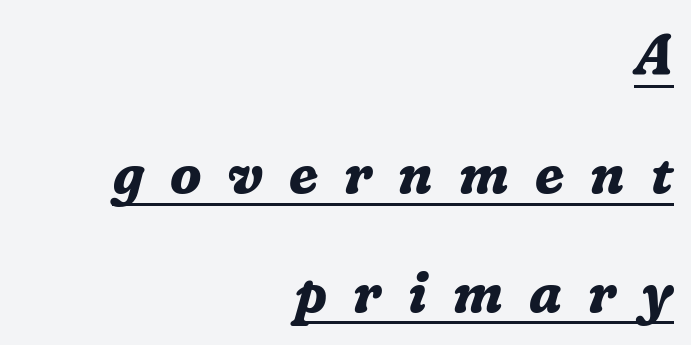
Heavy, bold letterforms. In terms of posture, this sample is oblique. Is this a fixed-width face? No — the glyphs have proportional, varying widths. The tracking reads as deliberately expanded to a designer's eye.
